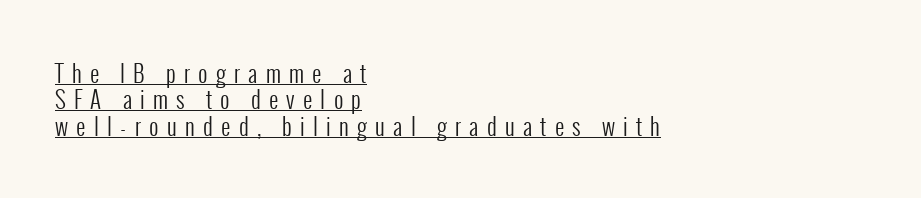
The image shows 23 px text type, upright; set left-aligned, tight line spacing (1.15x), unusually wide letter spacing (+0.36 em), underlined.
